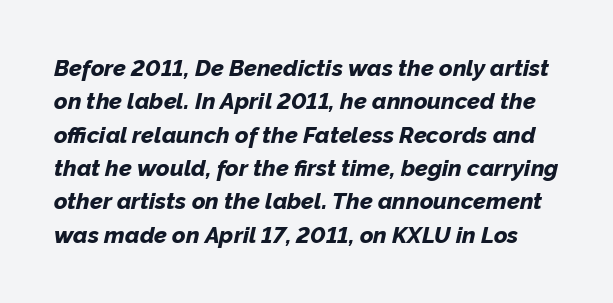
{"italic": "yes", "lean": "right", "slant_degrees": 12, "bold": "yes", "underline": "no", "line_spacing": "normal", "line_spacing_ratio": 1.45, "letter_spacing": "normal", "letter_spacing_em": 0.0, "glyph_px": 23}
